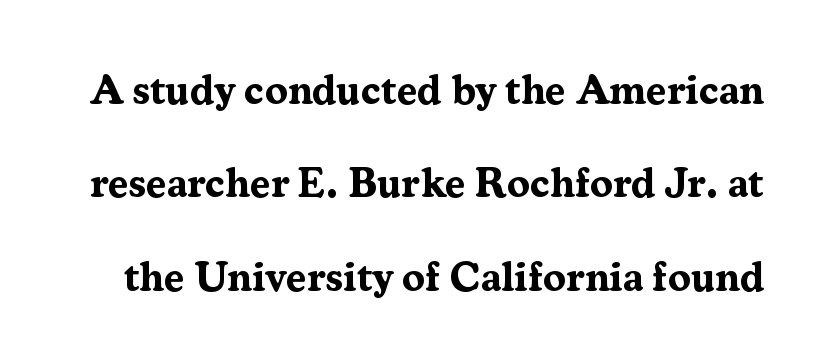
A typesetter would call this zero additional tracking. This is the regular roman posture of the typeface. You could not count columns in this text — the font is proportionally spaced. The strokes are fattened all the way to bold.
